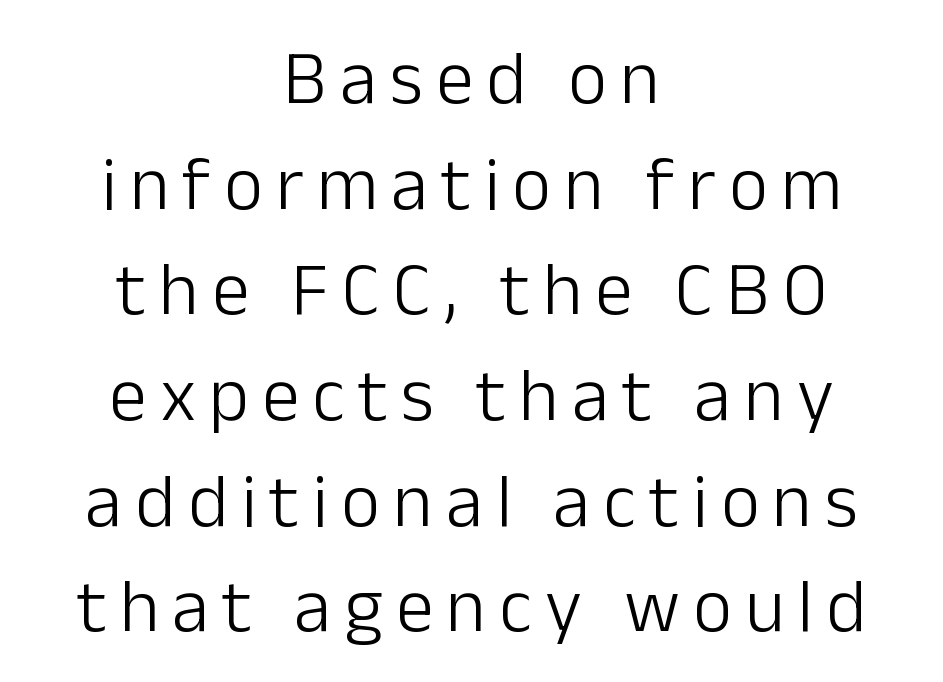
{"serif": "no", "italic": "no", "bold": "no", "weight": "light", "width": "normal", "stroke_contrast": "low", "x_height": "medium", "monospaced": "no", "underline": "no", "align": "center", "line_spacing": "normal", "line_spacing_ratio": 1.39, "glyph_px": 76}
